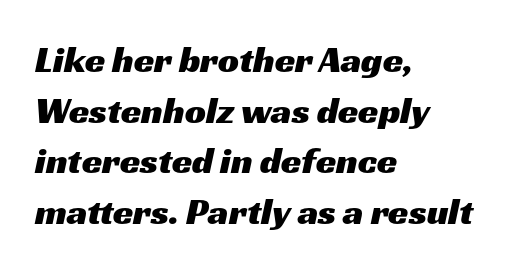
Q: Is the typeface a serif or a sans-serif typeface? A: Sans-serif.
Q: Is the text underlined? A: No.
Q: How is the paragraph aligned? A: Left-aligned.
Q: Is the spacing between letters normal or unusually wide? A: Normal.
Q: Is the spacing between lines tight, normal or loose? A: Normal.
Q: Width (condensed, normal, or wide)? A: Wide.
Q: Stroke contrast? A: Medium.
Q: x-height? A: Medium.
Q: Monospaced? A: No.
